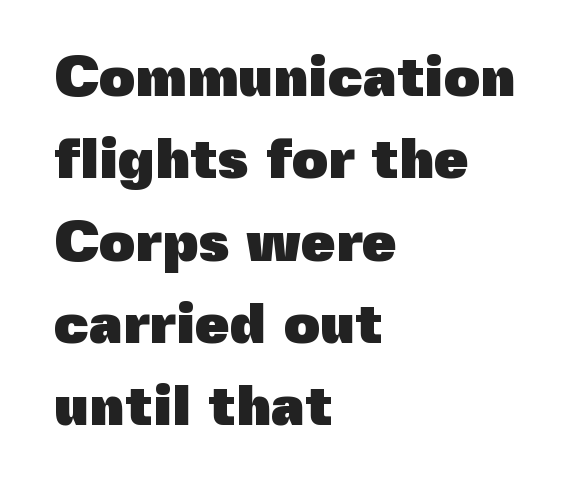
Q: Is the text bold? A: Yes.
Q: Is the text italic (slanted)? A: No, it is upright.
Q: Is the typeface a serif or a sans-serif typeface? A: Sans-serif.
Q: Is the text underlined? A: No.
Q: How is the paragraph aligned? A: Left-aligned.
Q: Is the spacing between letters normal or unusually wide? A: Normal.
Q: Is the spacing between lines tight, normal or loose? A: Normal.
Q: Width (condensed, normal, or wide)? A: Normal.
Q: x-height? A: Medium.
Q: Monospaced? A: No.
